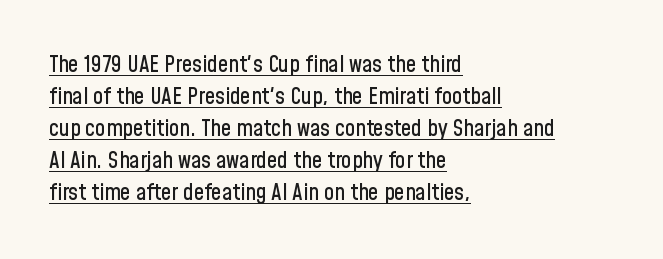
{"italic": "no", "underline": "yes", "align": "left", "line_spacing": "normal", "line_spacing_ratio": 1.39, "letter_spacing": "normal", "letter_spacing_em": 0.0, "glyph_px": 23}
